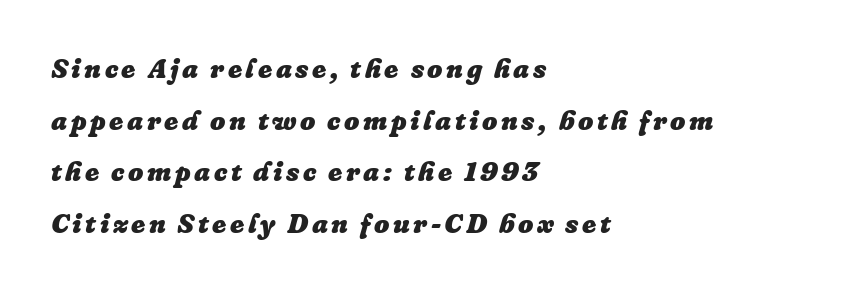
The image shows 27 px bold type, italic (leaning right); set left-aligned, loose line spacing (1.91x), not underlined.
